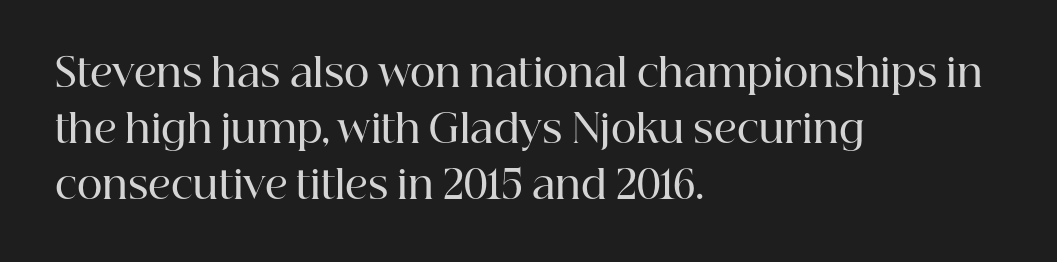
The image shows 39 px semibold serif type, upright; set left-aligned, normal line spacing (1.43x), normal letter spacing, not underlined; high stroke contrast and a medium x-height.
